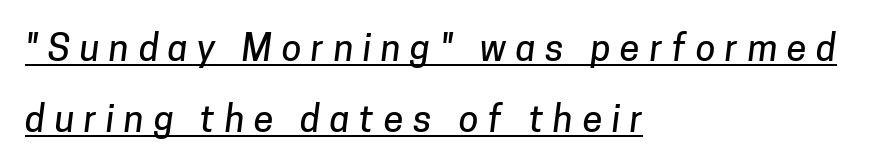
Reading down the column, the eye jumps a long way to each next line. Beneath each row of characters lies a ruled line. The designer went with a sans here, leaving each stem footless. Proportional: the letters do not fall into vertical columns. Glyph-to-glyph distance is far greater than everyday printed text.
